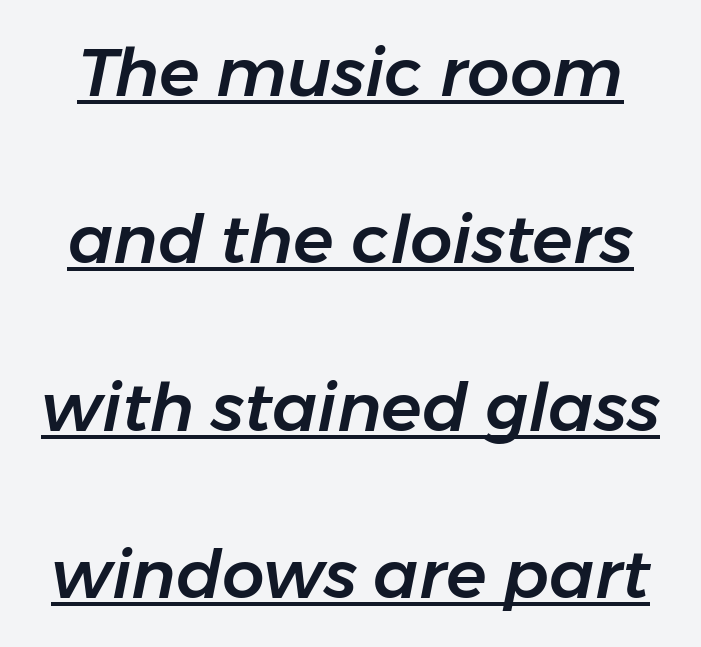
The letters advance in unequal steps, a hallmark of proportional type. When letters slant like this, we call the style italic. These characters rest on top of a visible drawn line. Between one letter and the next there's only the usual sliver of space.
